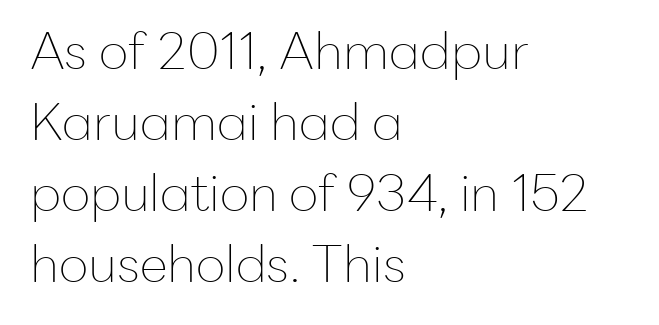
{"serif": "no", "italic": "no", "bold": "no", "weight": "thin", "width": "normal", "stroke_contrast": "low", "x_height": "medium", "monospaced": "no", "underline": "no", "align": "left", "line_spacing": "normal", "line_spacing_ratio": 1.39, "letter_spacing": "normal", "letter_spacing_em": 0.0, "glyph_px": 51}
